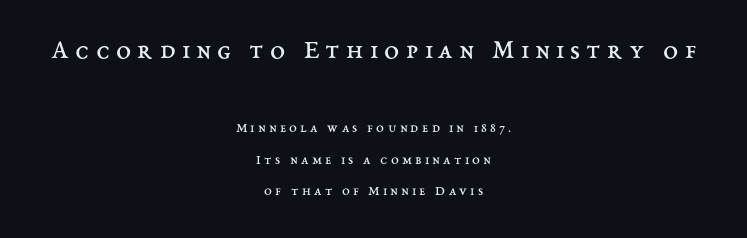
{"italic": "no", "bold": "no", "underline": "no", "align": "center", "line_spacing": "loose", "line_spacing_ratio": 2.27, "letter_spacing": "wide", "letter_spacing_em": 0.24, "larger_block": "first", "size_ratio": 1.93, "glyph_px": 27}
